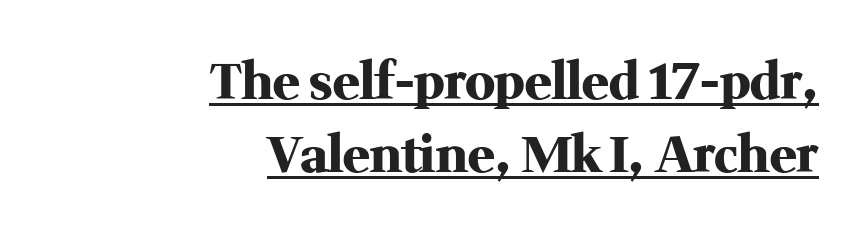
Heavy, bold letterforms. The lettering is marked with a stroke running underneath it. The vertical gap from one line to the next is medium. The typeface chosen for these lines features serifs.
